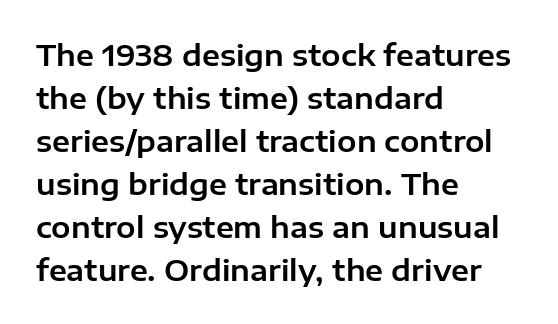
Q: Is the text italic (slanted)? A: No, it is upright.
Q: Is the typeface a serif or a sans-serif typeface? A: Sans-serif.
Q: Is the text underlined? A: No.
Q: How is the paragraph aligned? A: Left-aligned.
Q: Is the spacing between letters normal or unusually wide? A: Normal.
Q: Is the spacing between lines tight, normal or loose? A: Normal.
Q: Width (condensed, normal, or wide)? A: Normal.
Q: Stroke contrast? A: Low.
Q: x-height? A: Medium.
Q: Monospaced? A: No.
